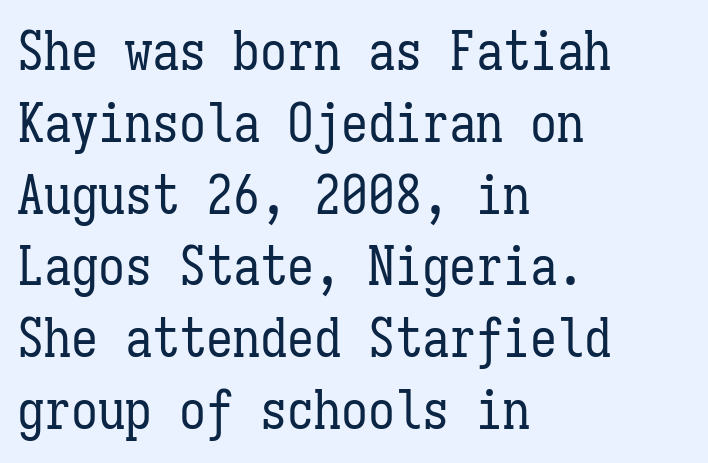
The image shows 54 px regular-weight, condensed type, upright, monospaced; set left-aligned, normal line spacing (1.33x), normal letter spacing, not underlined; low stroke contrast and a medium x-height.
